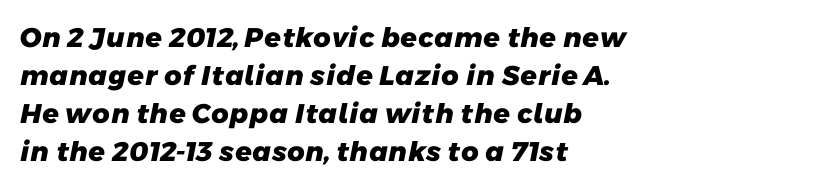
The image shows 27 px bold type; set left-aligned, normal line spacing (1.41x), normal letter spacing, not underlined.
